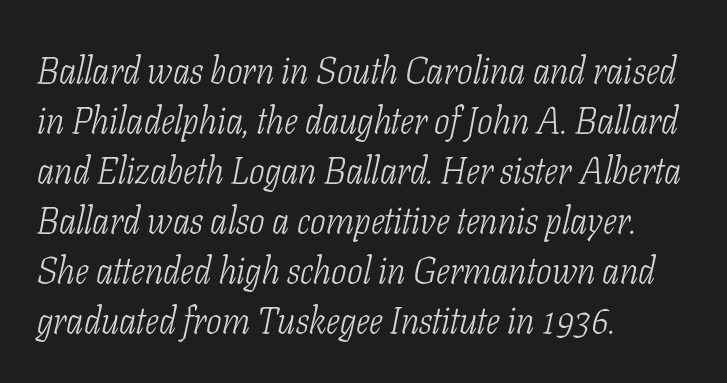
{"serif": "yes", "italic": "yes", "lean": "right", "slant_degrees": 11, "bold": "no", "weight": "light", "width": "condensed", "stroke_contrast": "low", "x_height": "medium", "monospaced": "no", "underline": "no", "align": "left", "line_spacing": "normal", "line_spacing_ratio": 1.35, "letter_spacing": "normal", "letter_spacing_em": 0.0, "glyph_px": 37}
